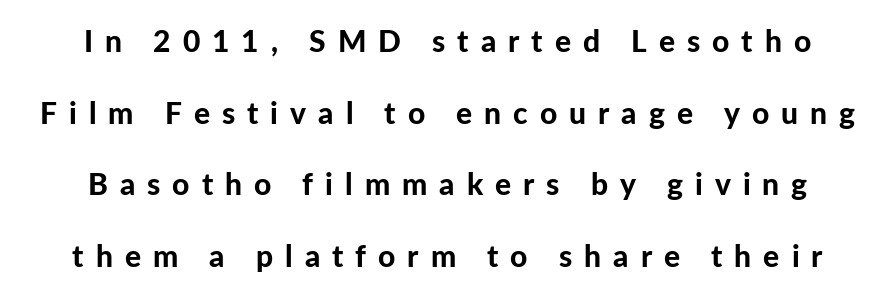
Every stem runs plumb, perpendicular to the baseline. Quick note: underline off. Note: no serifs on the glyphs. The horizontal fit of the characters is loose and conspicuously gappy.
